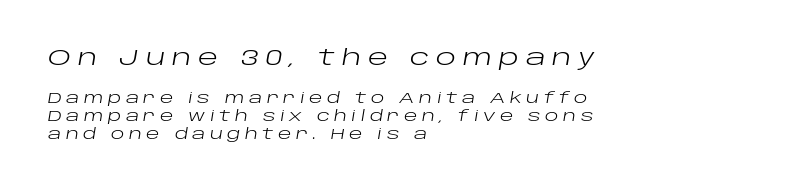
Q: Is the text bold? A: No.
Q: Is the text italic (slanted)? A: Yes, it leans right by about 10 degrees.
Q: Is the text underlined? A: No.
Q: How is the paragraph aligned? A: Left-aligned.
Q: Is the spacing between letters normal or unusually wide? A: Unusually wide.
Q: Is the spacing between lines tight, normal or loose? A: Normal.
Q: Which block of text is set in a larger size, the first (top) or the second (bottom)? A: The first (top) one.
